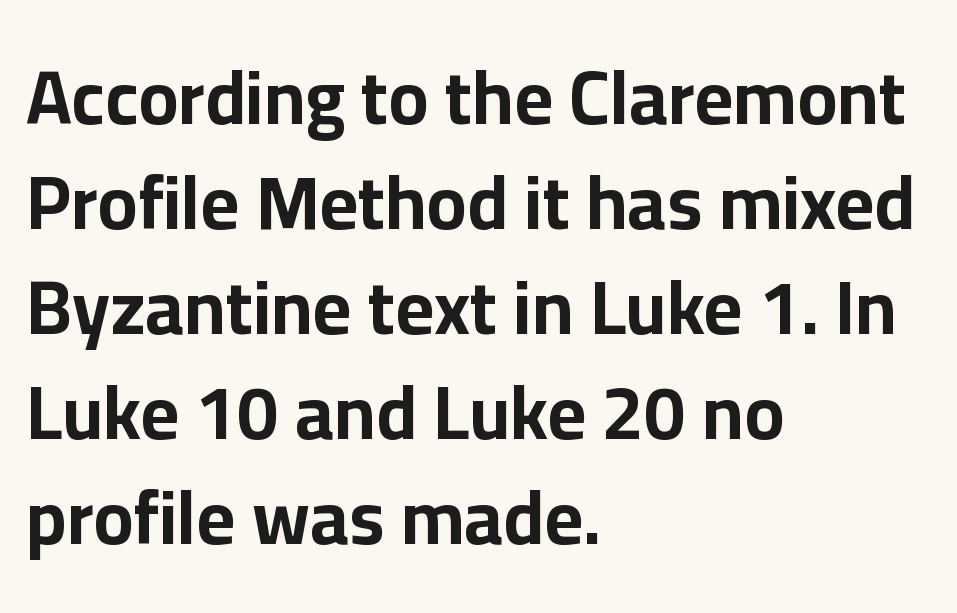
The image shows 75 px bold sans-serif type, upright; set left-aligned, normal line spacing (1.4x), normal letter spacing, not underlined; low stroke contrast and a medium x-height.
